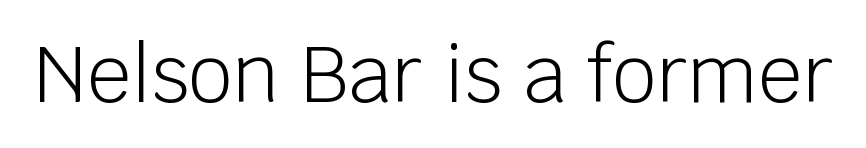
The image shows 78 px light sans-serif type, upright; set normal letter spacing, not underlined; low stroke contrast and a large x-height.
